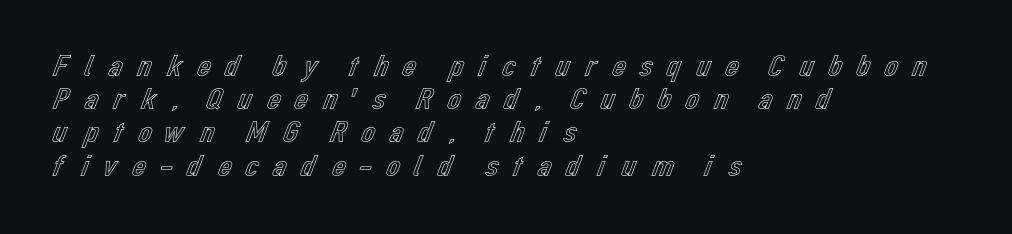
The image shows 31 px text type; set left-aligned, tight line spacing (1.07x), unusually wide letter spacing (+0.35 em), not underlined; a medium x-height.
